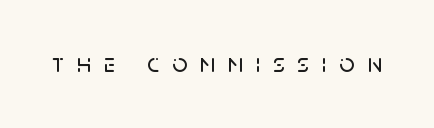
The font's upright variant was chosen for this text. The type is letterspaced generously, with wide tracking. Just letters on the line, the space beneath them empty.
